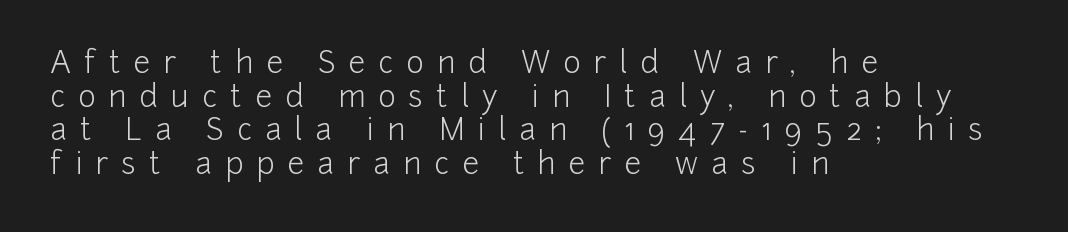
The image shows 30 px light sans-serif type, upright; set left-aligned, tight line spacing (1.12x), unusually wide letter spacing (+0.44 em), not underlined; low stroke contrast and a medium x-height.
